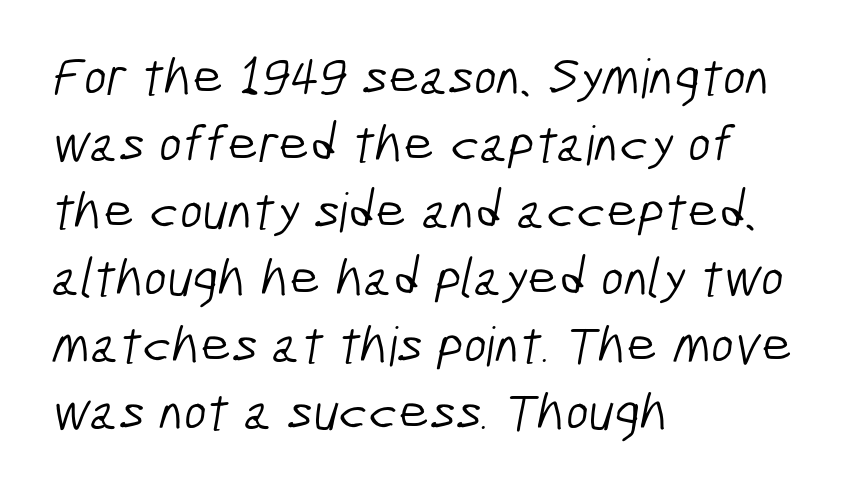
Visually the block forms a straight wall on the left and a jagged coastline on the right. Grotesque or geometric, the face here clearly has no serifs. Weight: regular or lighter. Type without underlining. The horizontal fit of the characters is conventional and even.
